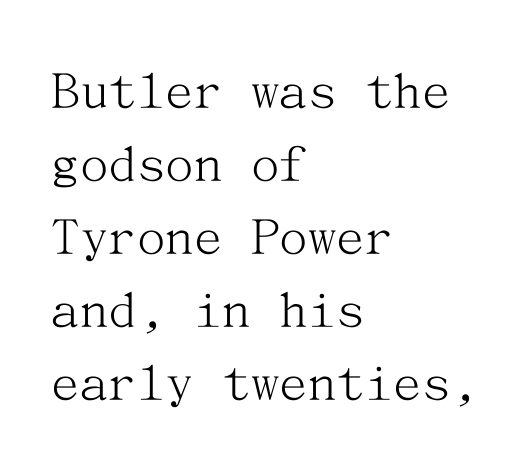
The image shows 57 px light serif type, upright; set left-aligned, normal line spacing (1.28x), normal letter spacing, not underlined; medium stroke contrast and a medium x-height.
